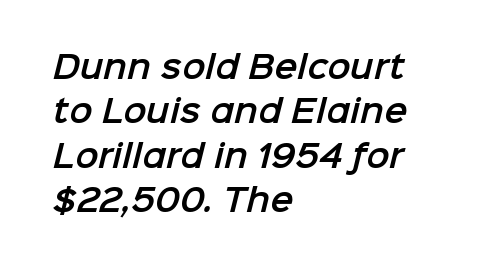
A typesetter would call this zero additional tracking. These lines are rendered in a variable-pitch font. Compared with typical paragraphs, the rows here are spaced about the same. Underlining? Definitely not there. In CSS terms this would be text-align: left. Are there feet on the stems? There aren't — it's a sans.
